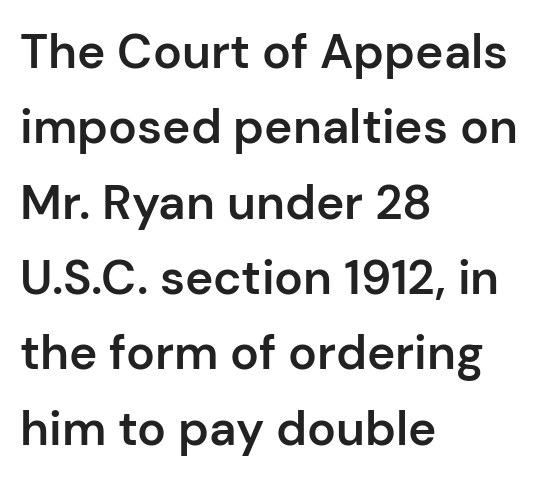
Each letter's strokes conclude bluntly, with no projecting serifs. The letters are semibold — heavier than regular but short of a full bold. The specimen reads as upright at a glance. All the whitespace from short lines collects on the right.
